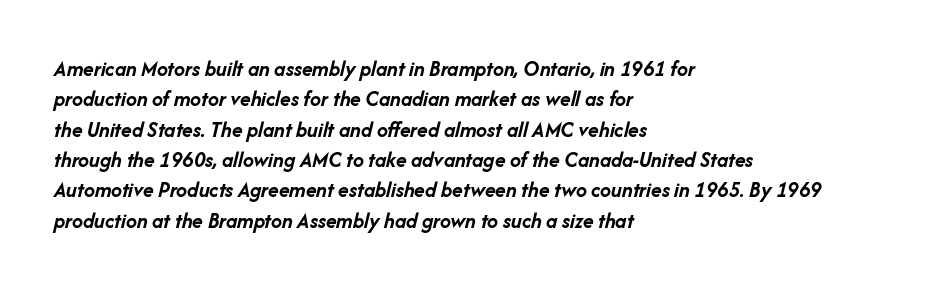
{"italic": "yes", "lean": "right", "slant_degrees": 14, "bold": "yes", "underline": "no", "align": "left", "line_spacing": "normal", "line_spacing_ratio": 1.38, "letter_spacing": "normal", "letter_spacing_em": 0.0, "glyph_px": 22}
